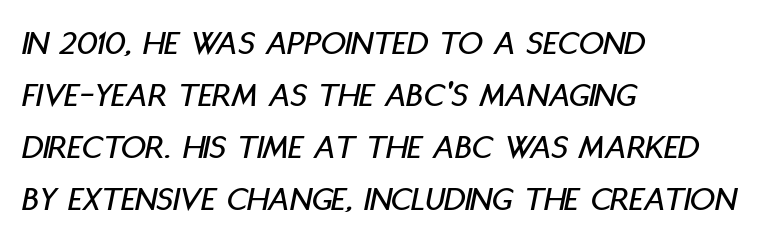
{"italic": "yes", "lean": "right", "slant_degrees": 11, "width": "condensed", "stroke_contrast": "low", "x_height": "large", "monospaced": "no", "underline": "no", "align": "left", "line_spacing": "normal", "line_spacing_ratio": 1.49, "letter_spacing": "normal", "letter_spacing_em": 0.0, "glyph_px": 35}
